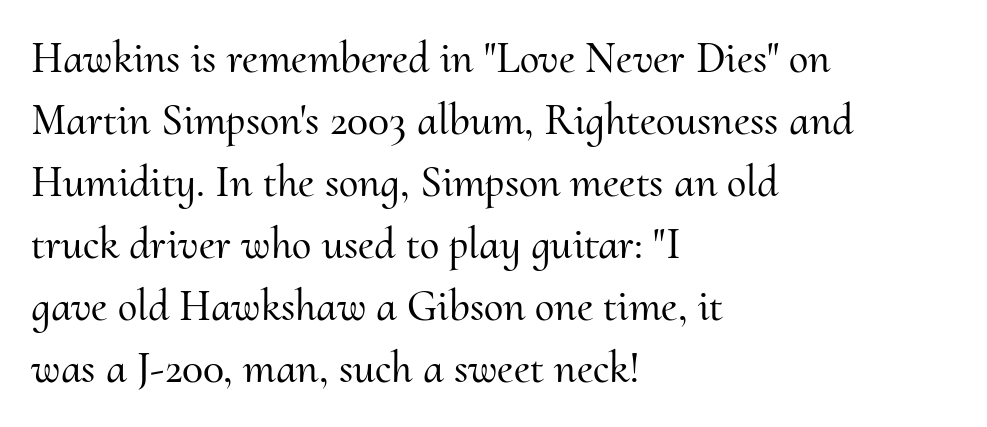
Unlike italic type, these characters show no tilt at all. Horizontally, the lines are justified to the leading edge only. Quick note: interline space is typical. No extra tracking has been applied to these lines. This sample uses a serif face.
